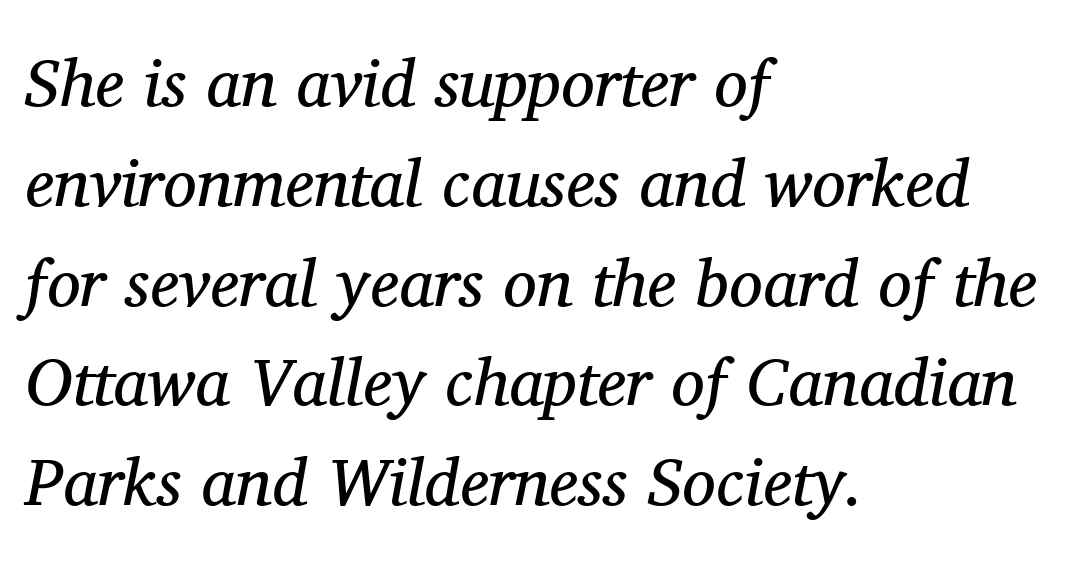
Compared with a centered layout, this one pins lines to the left instead. The letters advance in unequal steps, a hallmark of proportional type. Is the stroke heavy? The answer is a plain regular-or-lighter. Yep, those are serifs on the letters.
